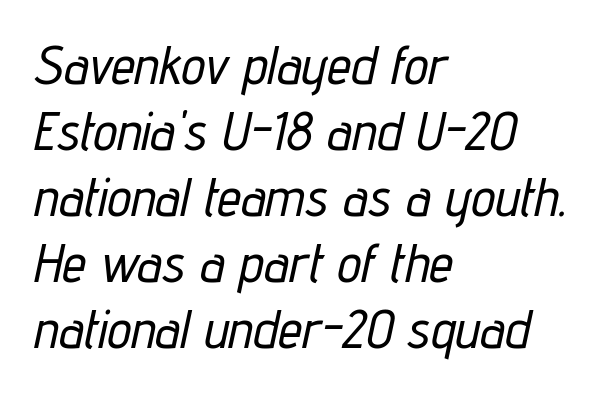
The image shows 54 px condensed type, italic (leaning right); set left-aligned, line spacing 1.22x, normal letter spacing, not underlined; low stroke contrast and a medium x-height.
